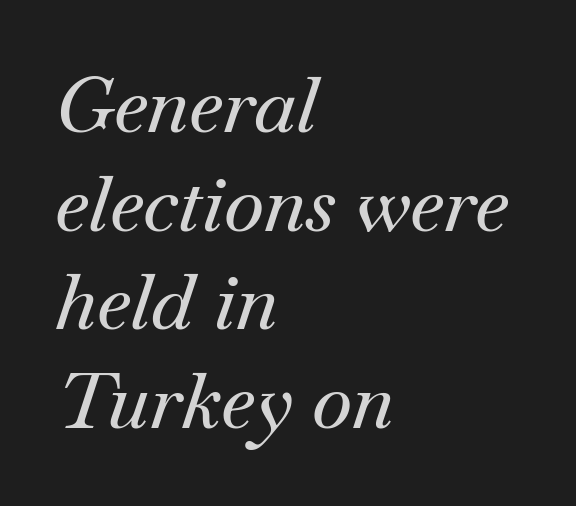
{"serif": "yes", "italic": "yes", "lean": "right", "slant_degrees": 18, "width": "normal", "stroke_contrast": "medium", "x_height": "small", "monospaced": "no", "underline": "no", "align": "left", "line_spacing": "normal", "line_spacing_ratio": 1.28, "letter_spacing": "normal", "letter_spacing_em": 0.0, "glyph_px": 77}
